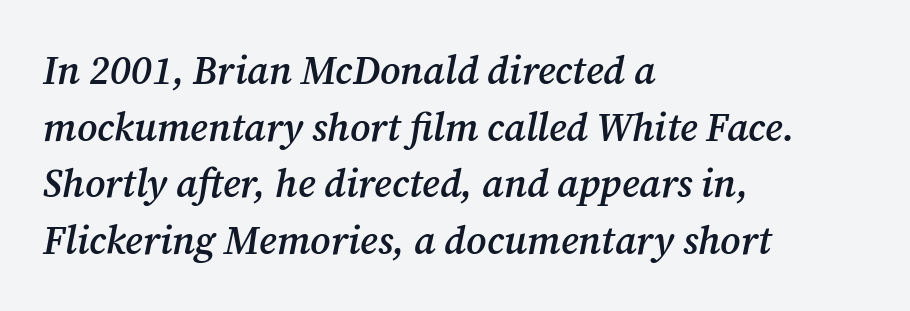
Q: Is the text bold? A: Semi-bold.
Q: Is the text italic (slanted)? A: Yes, it leans right by about 12 degrees.
Q: Is the typeface a serif or a sans-serif typeface? A: Serif.
Q: Is the text underlined? A: No.
Q: How is the paragraph aligned? A: Left-aligned.
Q: Is the spacing between letters normal or unusually wide? A: Normal.
Q: Is the spacing between lines tight, normal or loose? A: Normal.
Q: Width (condensed, normal, or wide)? A: Normal.
Q: Stroke contrast? A: Medium.
Q: x-height? A: Medium.
Q: Monospaced? A: No.
